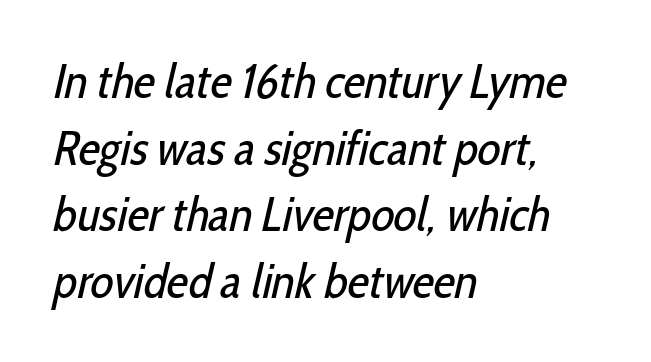
{"serif": "no", "bold": "no", "weight": "regular", "width": "condensed", "stroke_contrast": "low", "x_height": "medium", "monospaced": "no", "underline": "no", "align": "left", "line_spacing": "normal", "line_spacing_ratio": 1.39, "letter_spacing": "normal", "letter_spacing_em": 0.0, "glyph_px": 48}
